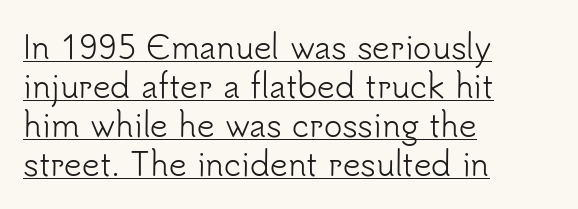
{"serif": "no", "italic": "no", "bold": "no", "weight": "light", "width": "normal", "stroke_contrast": "low", "x_height": "small", "monospaced": "no", "underline": "yes", "align": "left", "line_spacing": "normal", "line_spacing_ratio": 1.26, "letter_spacing": "normal", "letter_spacing_em": 0.0, "glyph_px": 31}
